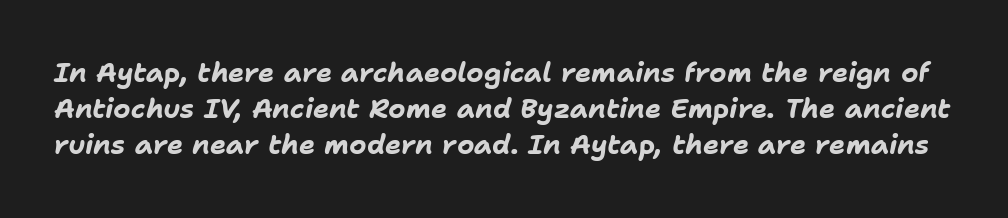
Q: Is the text bold? A: Yes.
Q: Is the text italic (slanted)? A: Yes, it leans right by about 11 degrees.
Q: Is the text underlined? A: No.
Q: Is the spacing between letters normal or unusually wide? A: Normal.
Q: Is the spacing between lines tight, normal or loose? A: Normal.
